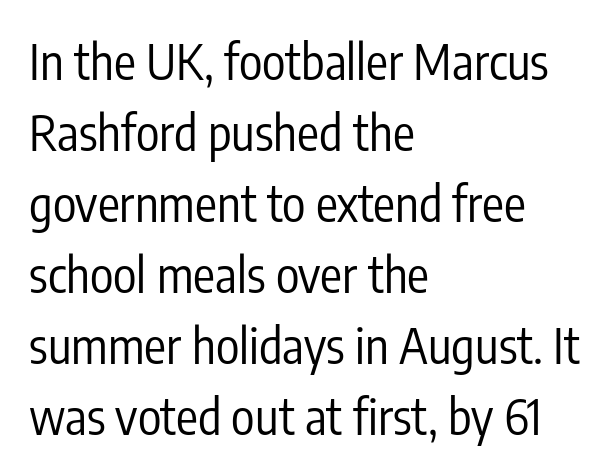
The letters sit at their default tracking, neither squeezed nor spread. Rendered with straight, roman letterforms. Honestly, there is no underline to notice here at all. Every row of glyphs begins at an identical x-position on the left.
